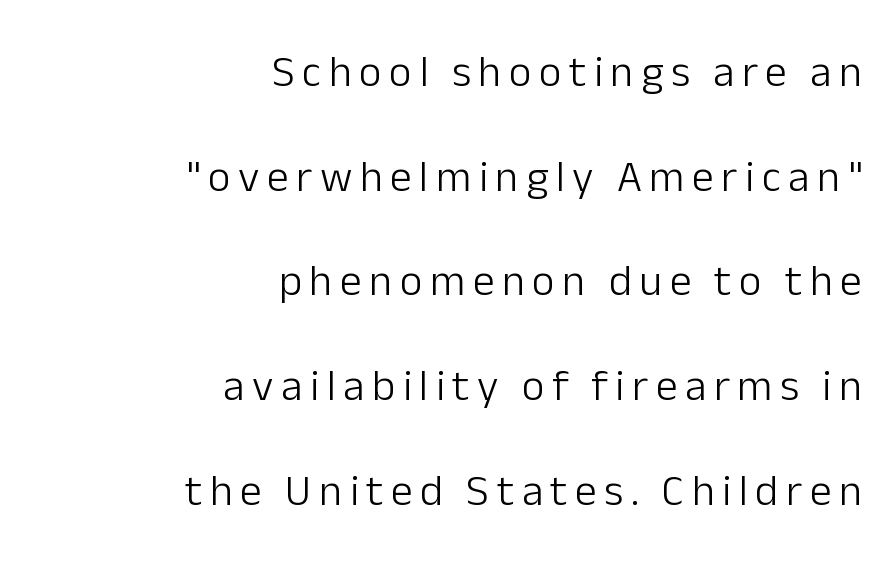
Alignment: flush right. Descenders are the only things crossing below the line. This reads as an unemphasized weight, regular at the heaviest. Each letter's strokes conclude bluntly, with no projecting serifs.
